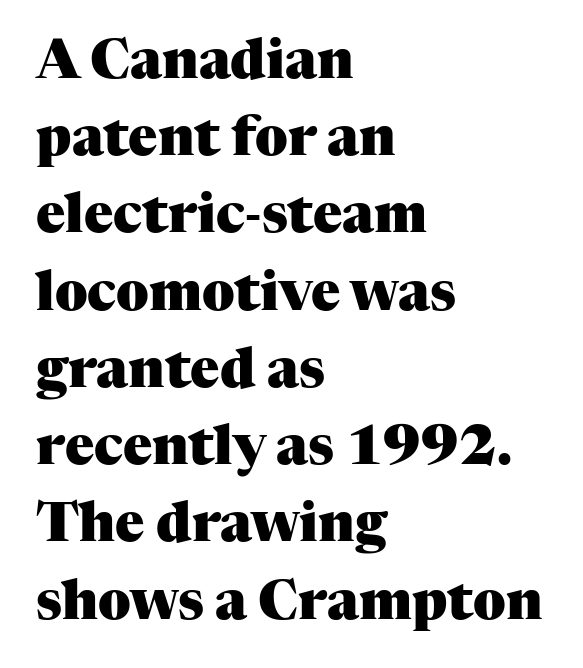
The image shows 54 px heavy serif type, upright; set left-aligned, normal line spacing (1.43x), normal letter spacing, not underlined; medium stroke contrast and a medium x-height.
